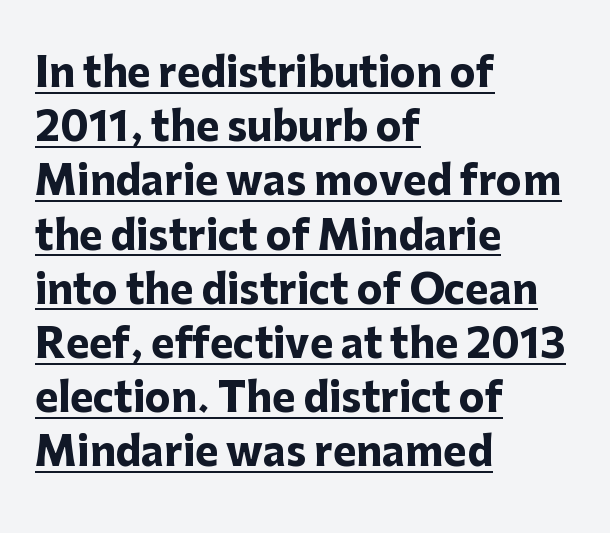
Q: Is the text bold? A: Yes.
Q: Is the text italic (slanted)? A: No, it is upright.
Q: Is the typeface a serif or a sans-serif typeface? A: Sans-serif.
Q: Is the text underlined? A: Yes.
Q: How is the paragraph aligned? A: Left-aligned.
Q: Is the spacing between letters normal or unusually wide? A: Normal.
Q: Is the spacing between lines tight, normal or loose? A: Normal.
Q: Width (condensed, normal, or wide)? A: Normal.
Q: Stroke contrast? A: Low.
Q: x-height? A: Medium.
Q: Monospaced? A: No.
